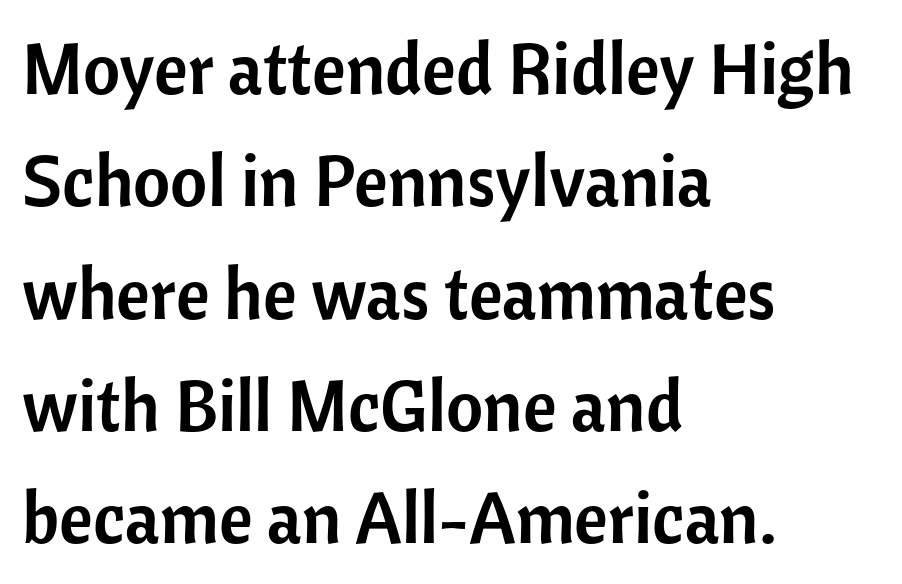
Proportional: the letters do not fall into vertical columns. Each word holds together tightly as a unit, with standard inter-letter gaps. The line-height multiplier appears to be the usual default. The rendering anchors every line to the left-hand side. A typesetter would mark this as roman, not italic.
